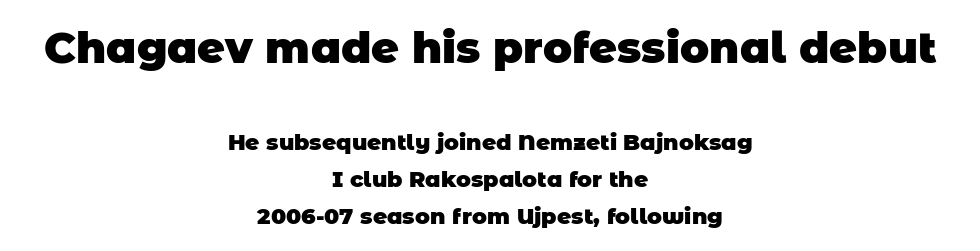
Where is the straight margin? There isn't one; the lines are centered. The designer went with a sans here, leaving each stem footless. Spacing between characters is what you'd get straight out of the box. A clean baseline with only descenders dipping below it.
